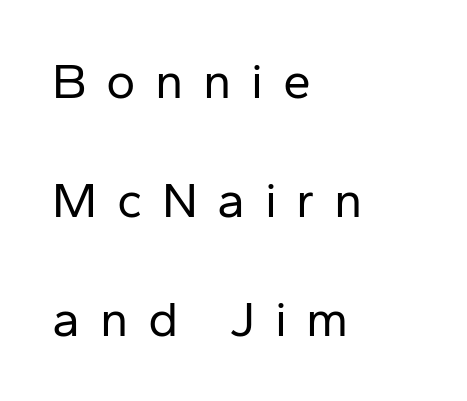
{"serif": "no", "italic": "no", "bold": "no", "weight": "regular", "width": "normal", "stroke_contrast": "low", "x_height": "medium", "monospaced": "no", "underline": "no", "align": "left", "line_spacing": "loose", "line_spacing_ratio": 2.38, "letter_spacing": "wide", "letter_spacing_em": 0.39, "glyph_px": 50}
